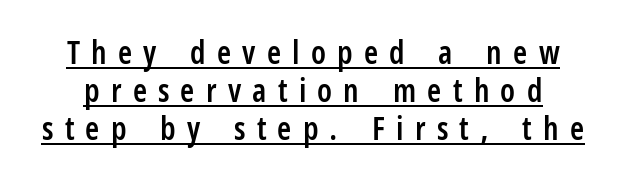
{"serif": "no", "italic": "no", "bold": "semi", "weight": "semibold", "width": "condensed", "stroke_contrast": "low", "x_height": "medium", "monospaced": "no", "underline": "yes", "line_spacing_ratio": 1.18, "letter_spacing": "wide", "letter_spacing_em": 0.35, "glyph_px": 32}
